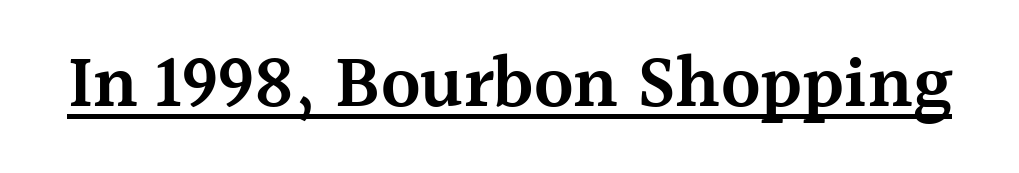
Q: Is the text bold? A: Semi-bold.
Q: Is the text italic (slanted)? A: No, it is upright.
Q: Is the typeface a serif or a sans-serif typeface? A: Serif.
Q: Is the text underlined? A: Yes.
Q: Is the spacing between letters normal or unusually wide? A: Normal.
Q: Width (condensed, normal, or wide)? A: Normal.
Q: x-height? A: Medium.
Q: Monospaced? A: No.
